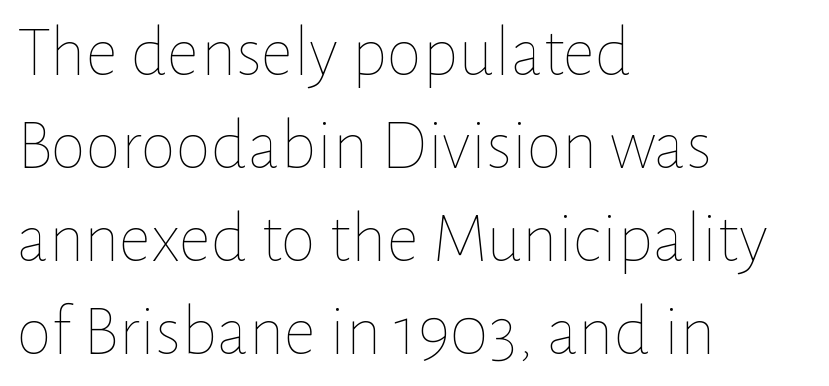
Q: Is the text bold? A: No.
Q: Is the text italic (slanted)? A: No, it is upright.
Q: Is the text underlined? A: No.
Q: How is the paragraph aligned? A: Left-aligned.
Q: Is the spacing between letters normal or unusually wide? A: Normal.
Q: Is the spacing between lines tight, normal or loose? A: Normal.
Q: Width (condensed, normal, or wide)? A: Normal.
Q: Stroke contrast? A: Low.
Q: x-height? A: Medium.
Q: Monospaced? A: No.
